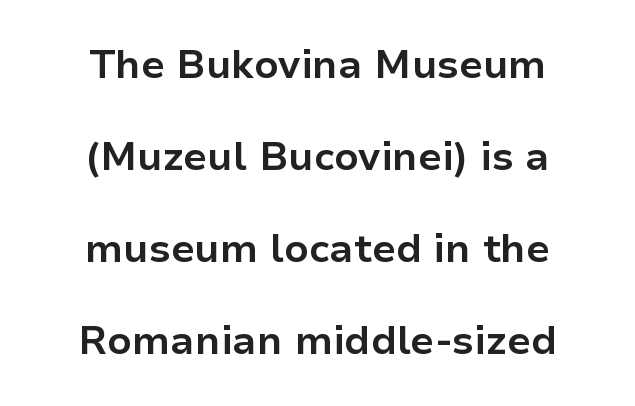
{"serif": "no", "italic": "no", "bold": "yes", "weight": "bold", "width": "normal", "stroke_contrast": "low", "x_height": "medium", "monospaced": "no", "underline": "no", "align": "center", "line_spacing": "loose", "line_spacing_ratio": 2.3, "letter_spacing": "normal", "letter_spacing_em": 0.0, "glyph_px": 40}
